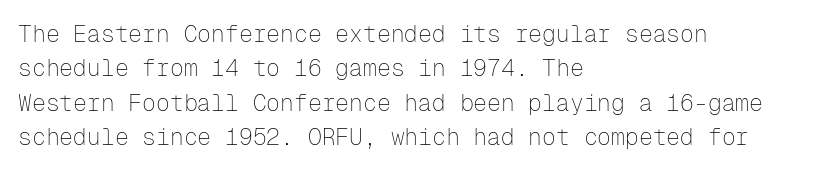
Observe the ordinary spacing: letters are neighbours, not strangers. Only glyphs here, with clear space below each row. Honestly, the row spacing looks completely unremarkable. No letter is thick-stroked: the sample isn't bold.
